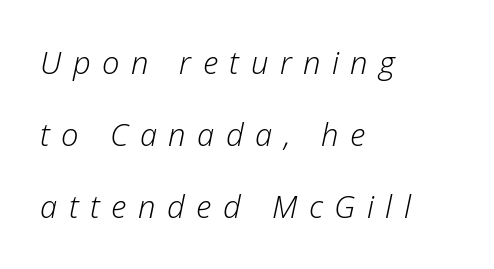
{"italic": "yes", "lean": "right", "slant_degrees": 12, "bold": "no", "weight": "light", "width": "normal", "stroke_contrast": "low", "x_height": "medium", "monospaced": "no", "underline": "no", "align": "left", "line_spacing": "loose", "line_spacing_ratio": 2.33, "letter_spacing": "wide", "letter_spacing_em": 0.37, "glyph_px": 31}
